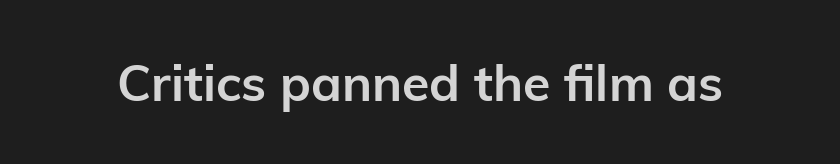
{"serif": "no", "italic": "no", "bold": "yes", "weight": "semibold", "width": "normal", "stroke_contrast": "low", "x_height": "medium", "monospaced": "no", "underline": "no", "letter_spacing": "normal", "letter_spacing_em": 0.0, "glyph_px": 50}
